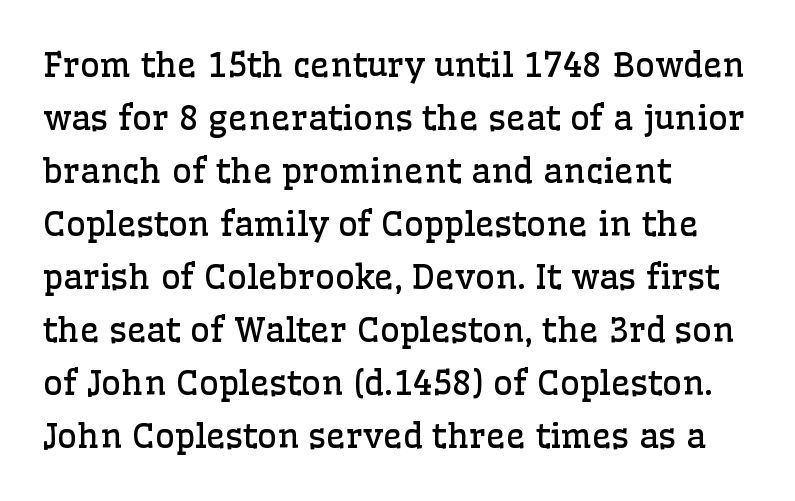
{"serif": "yes", "italic": "no", "bold": "no", "weight": "regular", "width": "normal", "stroke_contrast": "low", "x_height": "medium", "monospaced": "no", "underline": "no", "align": "left", "line_spacing": "normal", "line_spacing_ratio": 1.56, "letter_spacing": "normal", "letter_spacing_em": 0.0, "glyph_px": 34}
